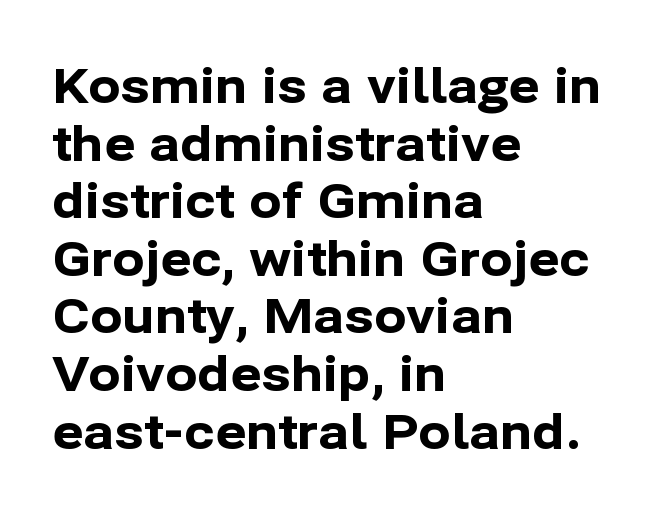
{"serif": "no", "italic": "no", "bold": "yes", "weight": "bold", "width": "normal", "stroke_contrast": "low", "x_height": "medium", "monospaced": "no", "underline": "no", "align": "left", "line_spacing_ratio": 1.2, "letter_spacing": "normal", "letter_spacing_em": 0.0, "glyph_px": 48}
